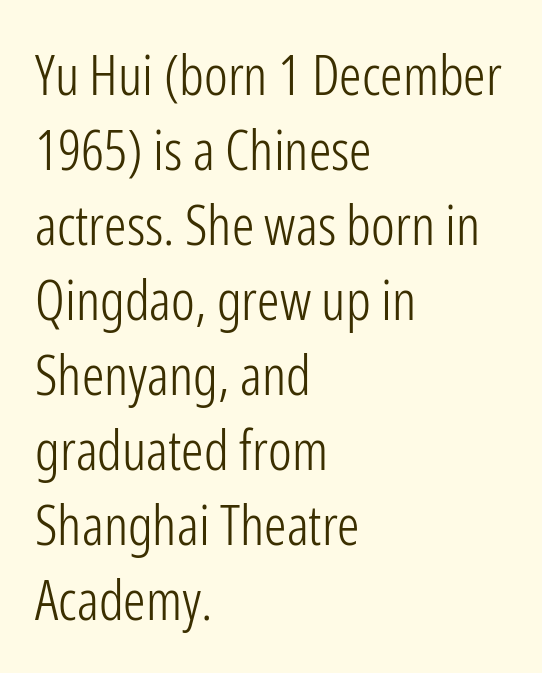
The image shows 56 px light, condensed sans-serif type, upright; set left-aligned, normal line spacing (1.34x), normal letter spacing, not underlined; low stroke contrast and a medium x-height.
